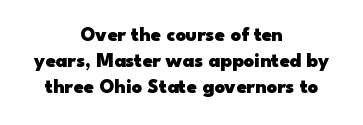
Q: Is the text bold? A: Yes.
Q: Is the text italic (slanted)? A: No, it is upright.
Q: Is the text underlined? A: No.
Q: How is the paragraph aligned? A: Centered.
Q: Is the spacing between letters normal or unusually wide? A: Normal.
Q: Is the spacing between lines tight, normal or loose? A: Normal.
